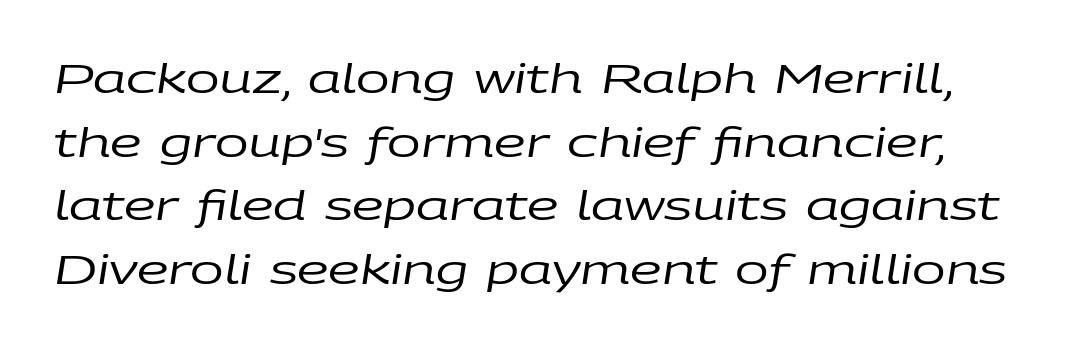
Characters are canted at an angle relative to the baseline's perpendicular. Each word holds together tightly as a unit, with standard inter-letter gaps. Only glyphs here, with clear space below each row. If you measured baseline to baseline, you'd find a middling distance.
